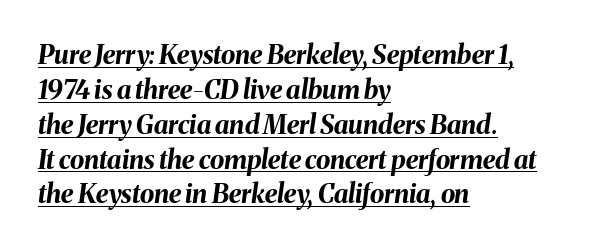
{"italic": "yes", "lean": "right", "slant_degrees": 8, "bold": "yes", "underline": "yes", "align": "left", "line_spacing": "normal", "line_spacing_ratio": 1.34, "letter_spacing": "normal", "letter_spacing_em": 0.0, "glyph_px": 26}
